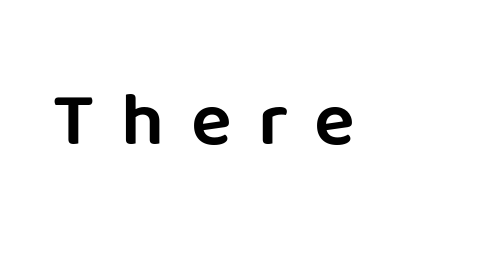
{"serif": "no", "italic": "no", "width": "normal", "stroke_contrast": "low", "x_height": "large", "monospaced": "no", "underline": "no", "letter_spacing": "wide", "letter_spacing_em": 0.35, "glyph_px": 76}
